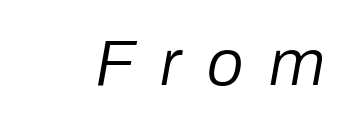
Q: Is the text bold? A: No.
Q: Is the text italic (slanted)? A: Yes, it leans right by about 10 degrees.
Q: Is the text underlined? A: No.
Q: Is the spacing between letters normal or unusually wide? A: Unusually wide.
Q: Width (condensed, normal, or wide)? A: Normal.
Q: Stroke contrast? A: Low.
Q: x-height? A: Medium.
Q: Monospaced? A: No.
